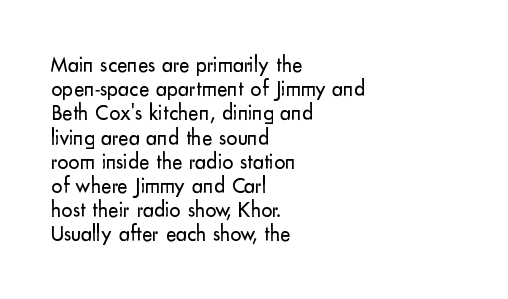
The image shows 22 px text type, upright; set left-aligned, tight line spacing (1.1x), normal letter spacing, not underlined.
